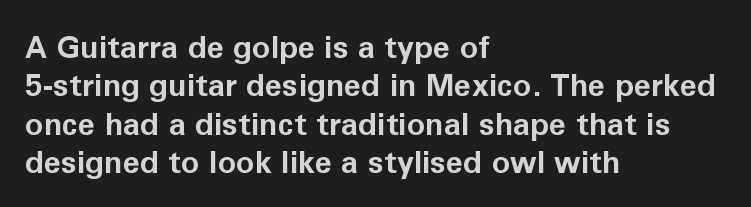
{"serif": "no", "italic": "no", "bold": "yes", "weight": "bold", "width": "normal", "stroke_contrast": "low", "x_height": "medium", "monospaced": "no", "underline": "no", "align": "left", "line_spacing_ratio": 1.24, "letter_spacing": "normal", "letter_spacing_em": 0.0, "glyph_px": 31}
